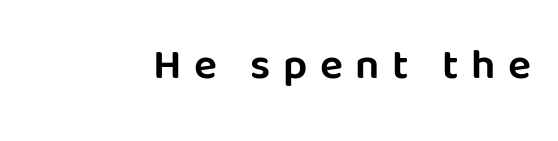
The image shows 43 px sans-serif type, upright; set unusually wide letter spacing (+0.29 em), not underlined; low stroke contrast and a large x-height.
